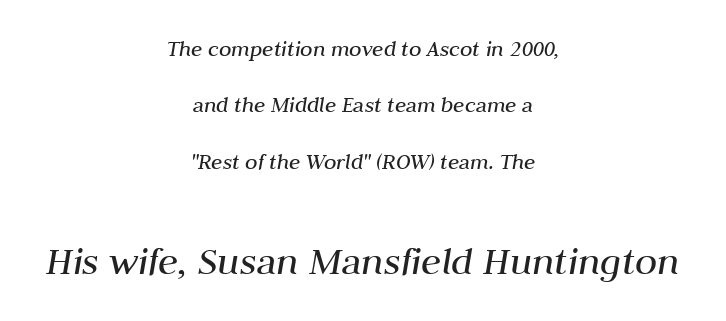
{"italic": "yes", "lean": "right", "slant_degrees": 10, "bold": "no", "weight": "regular", "width": "normal", "stroke_contrast": "medium", "x_height": "medium", "monospaced": "no", "underline": "no", "align": "center", "line_spacing": "loose", "line_spacing_ratio": 2.45, "letter_spacing": "normal", "letter_spacing_em": 0.0, "larger_block": "second", "size_ratio": 1.78, "glyph_px": 41}
